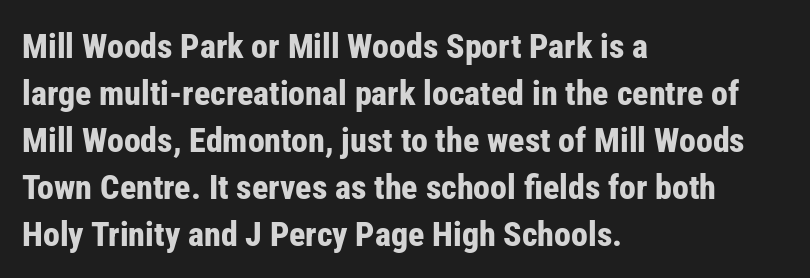
Q: Is the text bold? A: Yes.
Q: Is the text italic (slanted)? A: No, it is upright.
Q: Is the typeface a serif or a sans-serif typeface? A: Sans-serif.
Q: Is the text underlined? A: No.
Q: How is the paragraph aligned? A: Left-aligned.
Q: Is the spacing between letters normal or unusually wide? A: Normal.
Q: Is the spacing between lines tight, normal or loose? A: Normal.
Q: Width (condensed, normal, or wide)? A: Condensed.
Q: Stroke contrast? A: Low.
Q: x-height? A: Medium.
Q: Monospaced? A: No.
